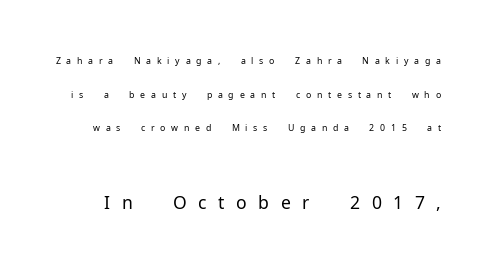
The letters stand upright; this is a roman face. The passage shown is not underscored anywhere. Is this a fixed-width face? No — the glyphs have proportional, varying widths. The tracking jumps out immediately: characters are airy and widely separated.
